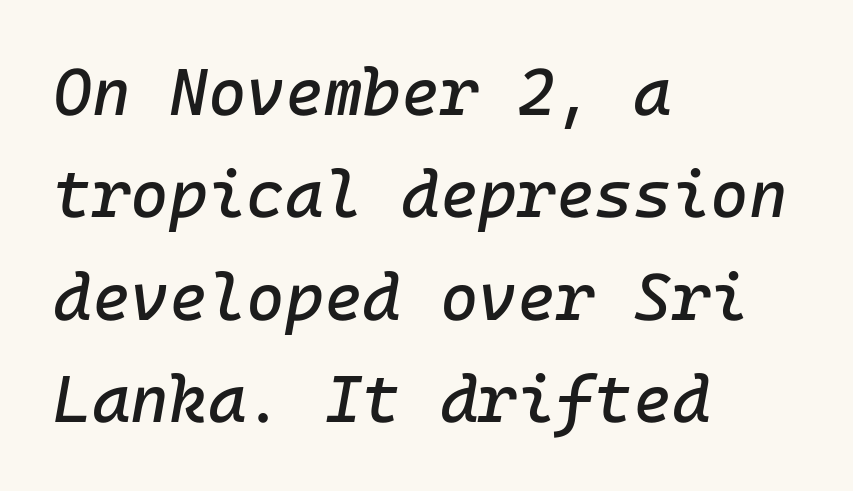
The image shows 66 px text type, italic (leaning right); set left-aligned, normal line spacing (1.55x), normal letter spacing, not underlined; low stroke contrast and a medium x-height.
